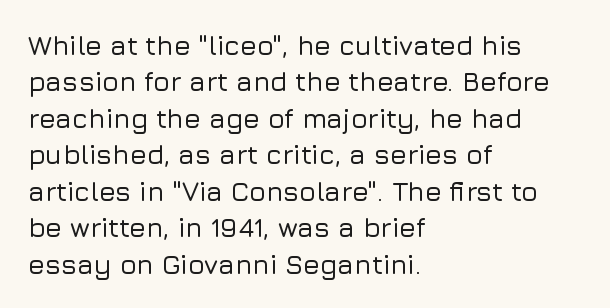
The image shows 27 px text type, upright; set left-aligned, normal line spacing (1.35x), normal letter spacing, not underlined.
